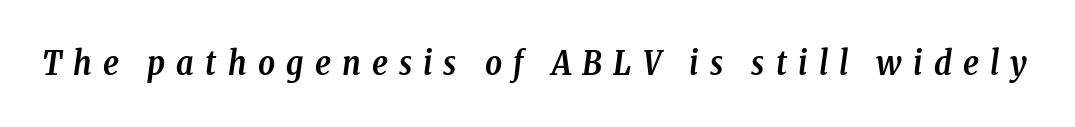
Q: Is the text bold? A: Yes.
Q: Is the text italic (slanted)? A: Yes, it leans right by about 8 degrees.
Q: Is the typeface a serif or a sans-serif typeface? A: Serif.
Q: Is the text underlined? A: No.
Q: Is the spacing between letters normal or unusually wide? A: Unusually wide.
Q: Width (condensed, normal, or wide)? A: Condensed.
Q: Stroke contrast? A: Low.
Q: x-height? A: Medium.
Q: Monospaced? A: No.
